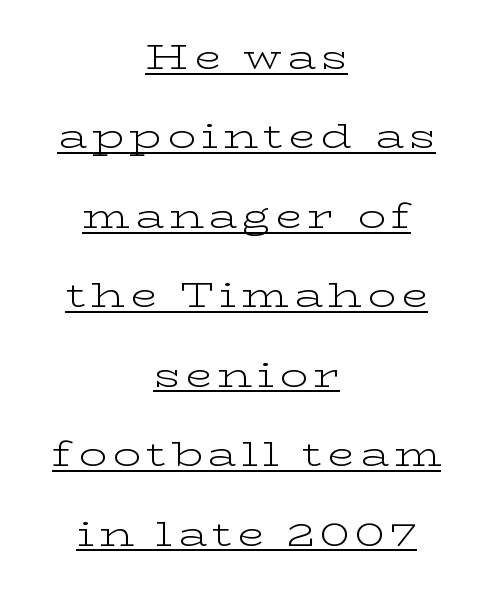
Q: Is the text bold? A: No.
Q: Is the text italic (slanted)? A: No, it is upright.
Q: Is the typeface a serif or a sans-serif typeface? A: Serif.
Q: Is the text underlined? A: Yes.
Q: How is the paragraph aligned? A: Centered.
Q: Is the spacing between lines tight, normal or loose? A: Loose.
Q: Width (condensed, normal, or wide)? A: Wide.
Q: Stroke contrast? A: Low.
Q: x-height? A: Medium.
Q: Monospaced? A: No.
